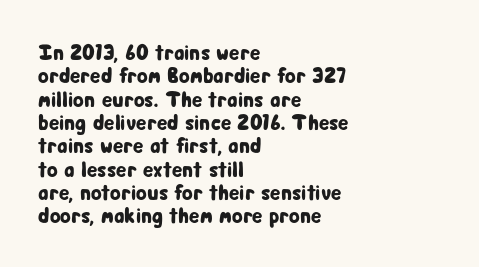
Q: Is the text italic (slanted)? A: No, it is upright.
Q: Is the text underlined? A: No.
Q: How is the paragraph aligned? A: Left-aligned.
Q: Is the spacing between letters normal or unusually wide? A: Normal.
Q: Is the spacing between lines tight, normal or loose? A: Tight.
